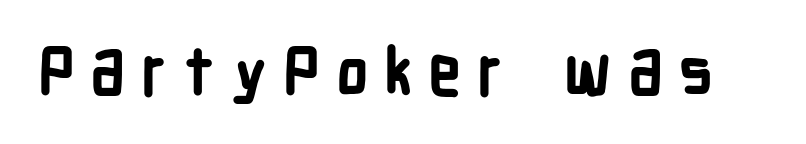
Q: Is the text bold? A: Yes.
Q: Is the text italic (slanted)? A: No, it is upright.
Q: Is the typeface a serif or a sans-serif typeface? A: Sans-serif.
Q: Is the text underlined? A: No.
Q: Is the spacing between letters normal or unusually wide? A: Unusually wide.
Q: Width (condensed, normal, or wide)? A: Condensed.
Q: Stroke contrast? A: Low.
Q: x-height? A: Medium.
Q: Monospaced? A: No.
